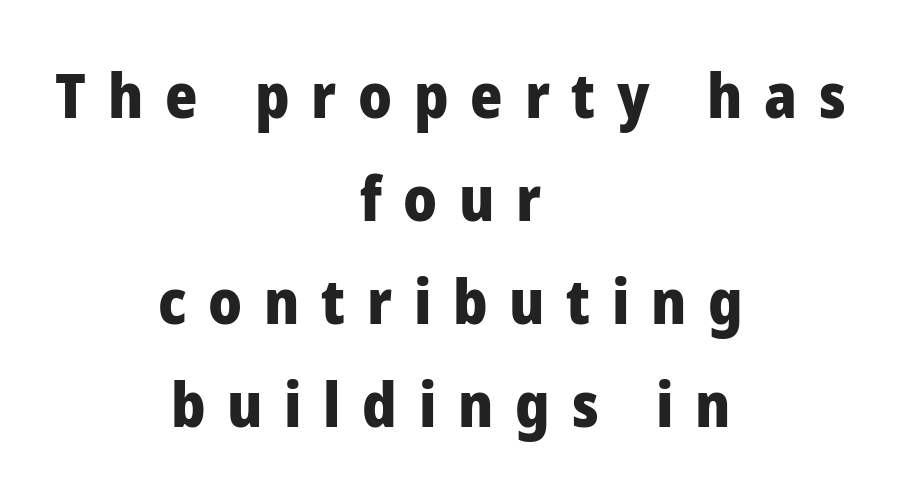
{"serif": "no", "italic": "no", "bold": "yes", "weight": "heavy", "width": "condensed", "stroke_contrast": "low", "x_height": "large", "monospaced": "no", "underline": "no", "align": "center", "line_spacing": "normal", "line_spacing_ratio": 1.66, "letter_spacing": "wide", "letter_spacing_em": 0.35, "glyph_px": 62}
